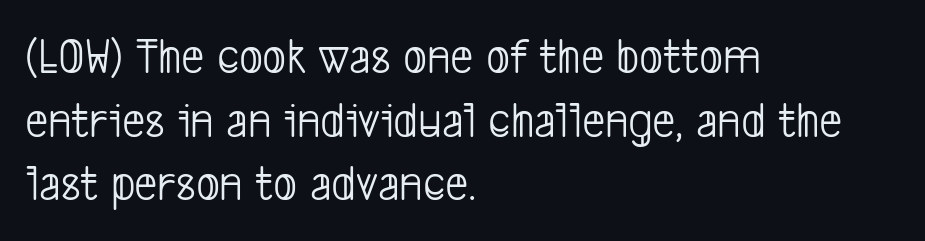
These lines are composed in type without serifs. How would I describe the line gaps? Plain and ordinary. Students, note that the glyphs here touch the page at normal intervals. Teacher's note: observe the even left margin — that is flush-left alignment.
